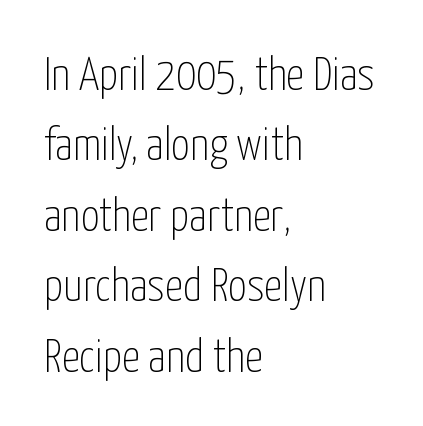
A typesetter would mark this as roman, not italic. Character widths vary here, with narrow letters taking less room than wide ones. The glyphs are unaccompanied by any horizontal stroke below them. Are there feet on the stems? There aren't — it's a sans.
